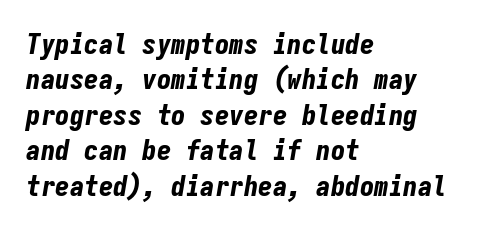
Q: Is the text bold? A: Yes.
Q: Is the text italic (slanted)? A: Yes, it leans right by about 9 degrees.
Q: Is the text underlined? A: No.
Q: How is the paragraph aligned? A: Left-aligned.
Q: Is the spacing between letters normal or unusually wide? A: Normal.
Q: Width (condensed, normal, or wide)? A: Condensed.
Q: Stroke contrast? A: Low.
Q: x-height? A: Medium.
Q: Monospaced? A: Yes.
